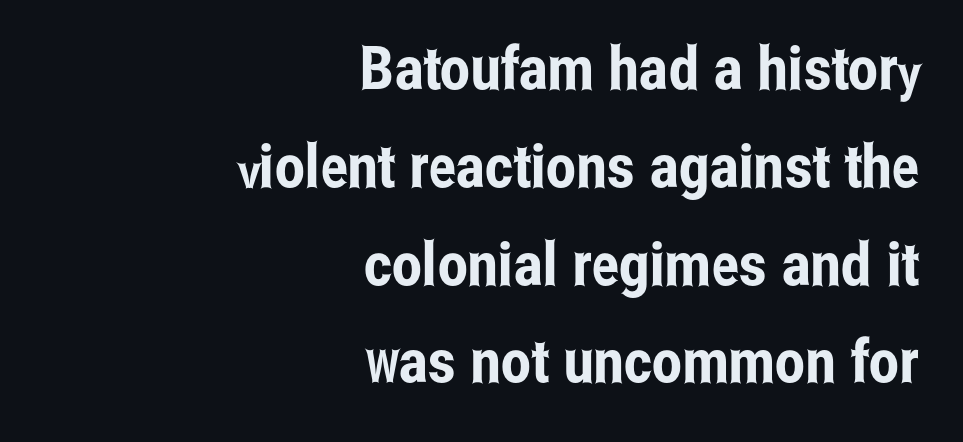
Q: Is the text italic (slanted)? A: No, it is upright.
Q: Is the typeface a serif or a sans-serif typeface? A: Sans-serif.
Q: Is the text underlined? A: No.
Q: How is the paragraph aligned? A: Right-aligned.
Q: Is the spacing between letters normal or unusually wide? A: Normal.
Q: Is the spacing between lines tight, normal or loose? A: Normal.
Q: Width (condensed, normal, or wide)? A: Condensed.
Q: Stroke contrast? A: Low.
Q: x-height? A: Medium.
Q: Monospaced? A: No.
